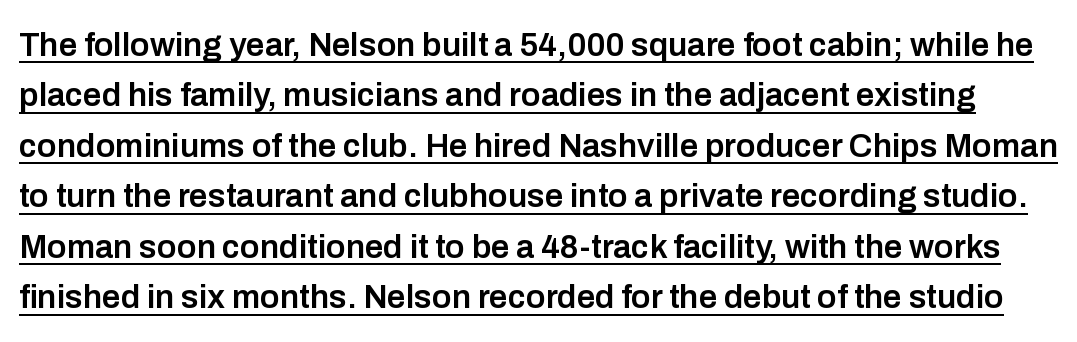
{"serif": "no", "italic": "no", "bold": "semi", "weight": "semibold", "width": "normal", "stroke_contrast": "low", "x_height": "medium", "monospaced": "no", "underline": "yes", "line_spacing": "normal", "line_spacing_ratio": 1.53, "letter_spacing": "normal", "letter_spacing_em": 0.0, "glyph_px": 33}
